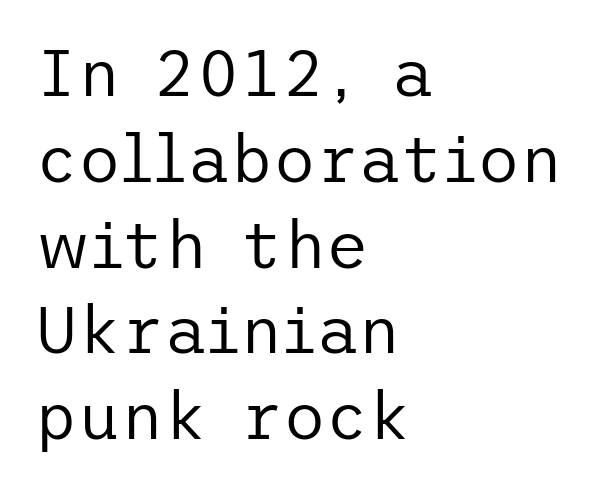
Caption: face not bold, strokes unweighted. Decoration check: the copy has no underline. The lettering holds an erect, upright posture throughout. The face used here is a sans, in the tradition of grotesques and geometrics. Glyph-to-glyph distance matches everyday printed text. These lines sit exactly where default settings would place them.
